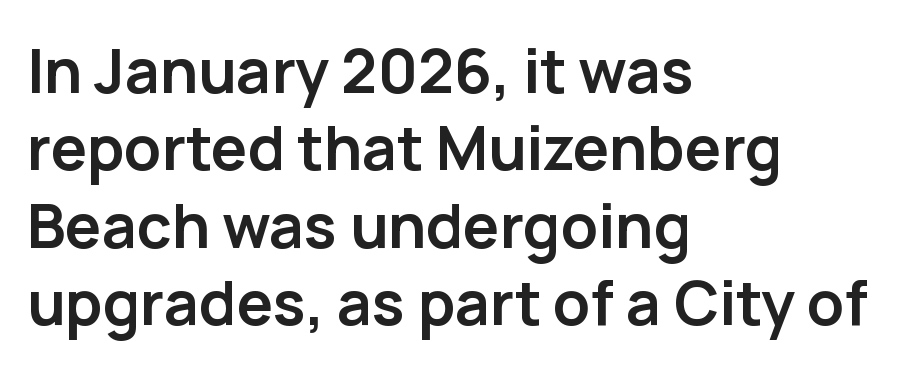
The image shows 61 px semibold sans-serif type, upright; set left-aligned, normal line spacing (1.27x), normal letter spacing, not underlined; low stroke contrast and a medium x-height.
